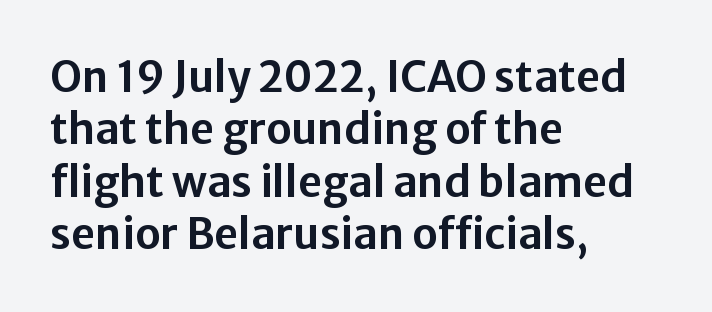
Note the varied advance widths — an 'i' is clearly narrower than an 'm'. The face used here is rendered with its standard letterfit. It's the straight-up-and-down kind of type. The typeface chosen for these lines omits serifs. The designer left line spacing at the default. Unmarked baselines from the first word to the last.
